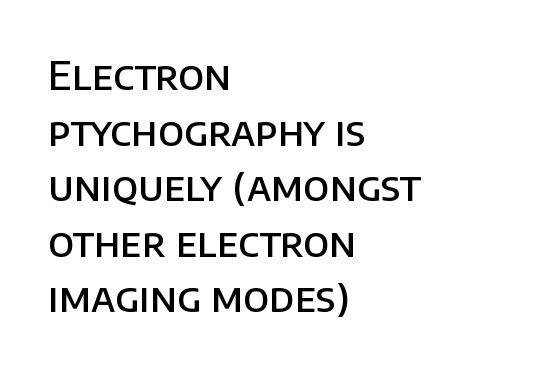
{"serif": "no", "italic": "no", "bold": "semi", "weight": "semibold", "width": "normal", "stroke_contrast": "low", "x_height": "large", "monospaced": "no", "underline": "no", "align": "left", "line_spacing": "normal", "line_spacing_ratio": 1.39, "letter_spacing": "normal", "letter_spacing_em": 0.0, "glyph_px": 40}
